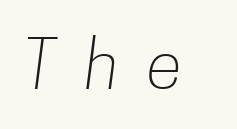
Q: Is the text bold? A: No.
Q: Is the typeface a serif or a sans-serif typeface? A: Sans-serif.
Q: Is the text underlined? A: No.
Q: Is the spacing between letters normal or unusually wide? A: Unusually wide.
Q: Width (condensed, normal, or wide)? A: Condensed.
Q: Stroke contrast? A: Low.
Q: x-height? A: Medium.
Q: Monospaced? A: No.
